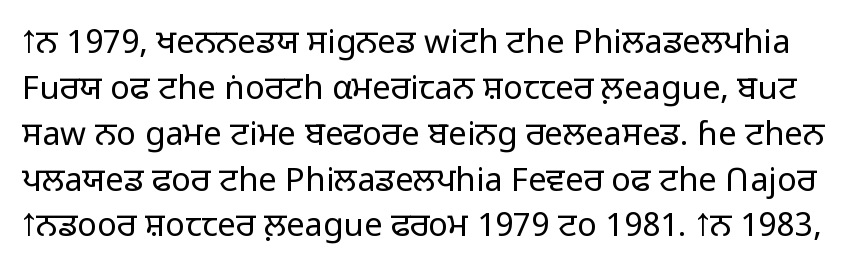
The image shows 33 px light sans-serif type, upright; set normal line spacing (1.39x), normal letter spacing, not underlined; low stroke contrast and a medium x-height.
